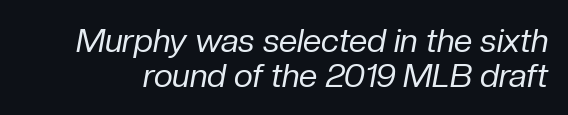
{"italic": "yes", "lean": "right", "slant_degrees": 10, "bold": "no", "weight": "regular", "width": "normal", "stroke_contrast": "low", "x_height": "medium", "monospaced": "no", "underline": "no", "line_spacing": "tight", "line_spacing_ratio": 1.06, "letter_spacing": "normal", "letter_spacing_em": 0.0, "glyph_px": 33}
